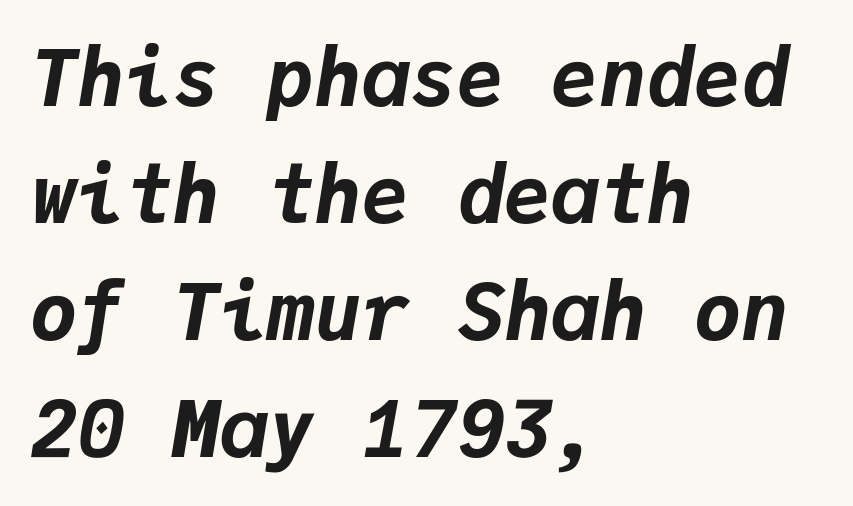
Short and long lines alike share a common starting point at left. A typesetter would call this leading conventional body-copy spacing. Rule under the text: the space is simply empty. Standard letterfit; no display-style spreading of the glyphs. Here the designer chose a console-style face with uniform glyph widths.
